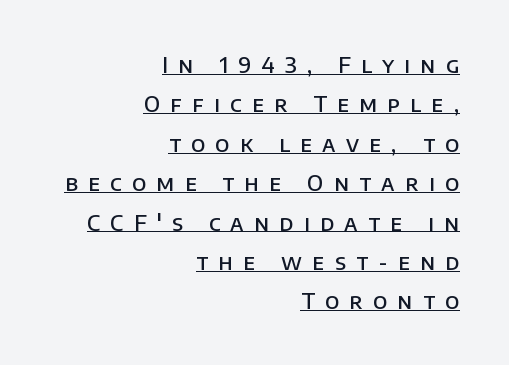
The tracking reads as deliberately expanded to a designer's eye. Like a heading marked for emphasis, these lines bear an underscore. The paragraph shown leans on its right margin. Posture: vertical.
